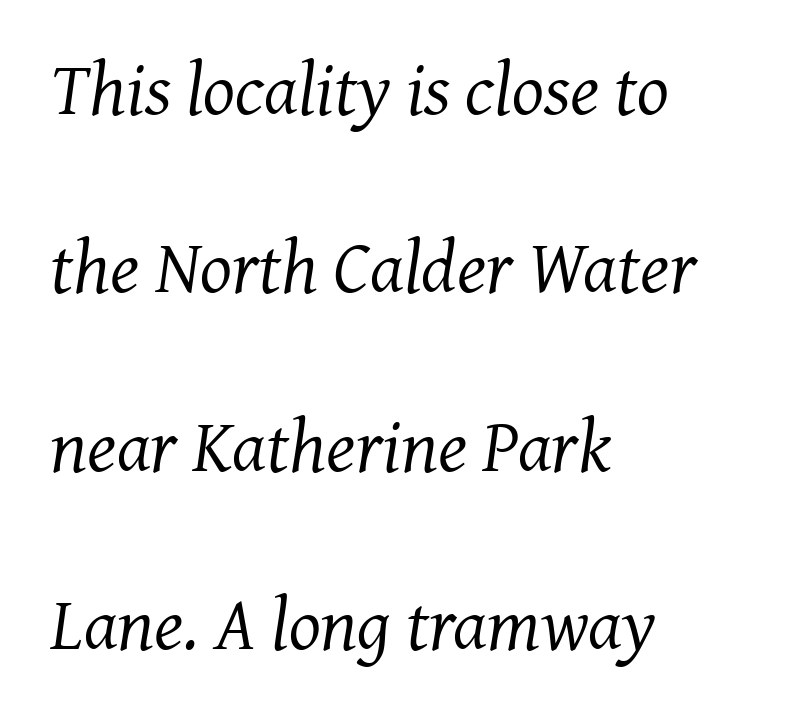
The image shows 75 px regular-weight serif type, italic (leaning right); set left-aligned, loose line spacing (2.38x), normal letter spacing, not underlined; medium stroke contrast and a medium x-height.
